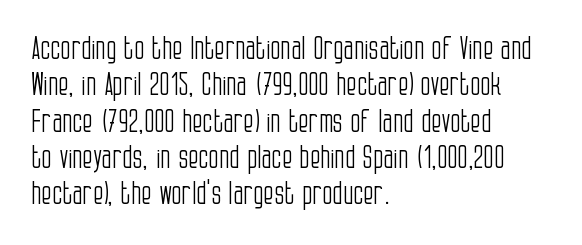
Type style note: lacks serifs. Varying glyph widths throughout — classic text-font behaviour. Layout note: lines flush left. This sample uses plain, unmodified letter spacing. Bare-footed words on every line. When letters stand straight like this, we call the style roman or upright.
